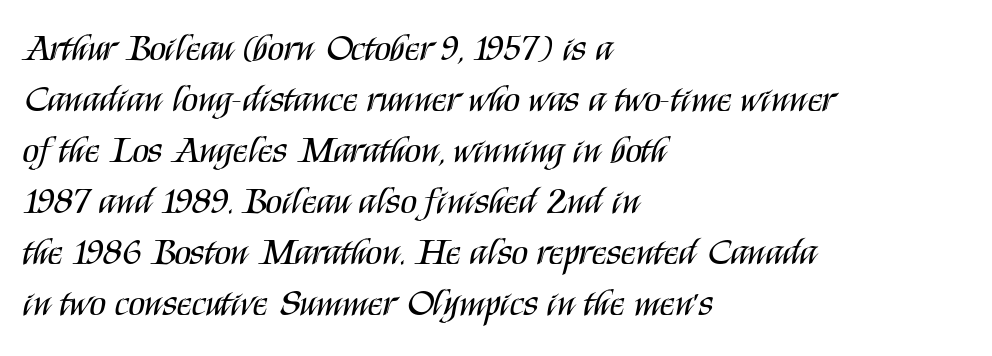
Q: Is the text bold? A: No.
Q: Is the text italic (slanted)? A: Yes.
Q: Is the typeface a serif or a sans-serif typeface? A: Sans-serif.
Q: Is the text underlined? A: No.
Q: How is the paragraph aligned? A: Left-aligned.
Q: Is the spacing between letters normal or unusually wide? A: Normal.
Q: Is the spacing between lines tight, normal or loose? A: Normal.
Q: Width (condensed, normal, or wide)? A: Condensed.
Q: Stroke contrast? A: Medium.
Q: x-height? A: Large.
Q: Monospaced? A: No.
